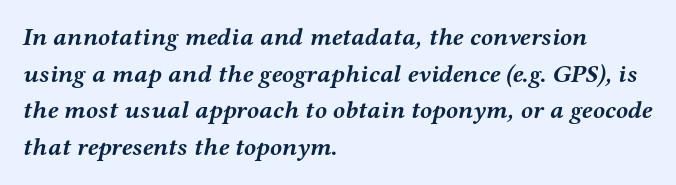
Q: Is the text bold? A: Yes.
Q: Is the text italic (slanted)? A: Yes, it leans right by about 12 degrees.
Q: Is the text underlined? A: No.
Q: How is the paragraph aligned? A: Left-aligned.
Q: Is the spacing between letters normal or unusually wide? A: Normal.
Q: Is the spacing between lines tight, normal or loose? A: Normal.
